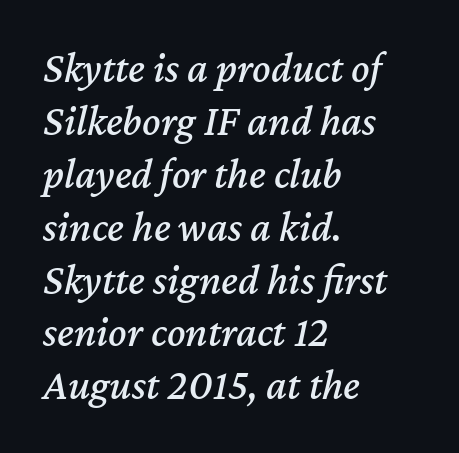
The image shows 43 px text type, italic (leaning right); set left-aligned, line spacing 1.23x, normal letter spacing, not underlined; medium stroke contrast and a medium x-height.
